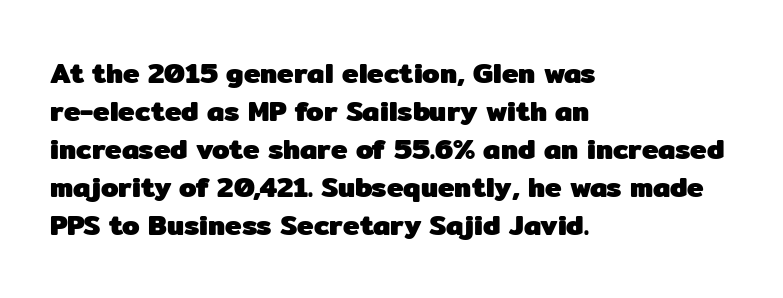
{"serif": "no", "italic": "no", "bold": "yes", "weight": "heavy", "width": "normal", "stroke_contrast": "low", "x_height": "medium", "monospaced": "no", "underline": "no", "align": "left", "line_spacing": "normal", "line_spacing_ratio": 1.36, "letter_spacing": "normal", "letter_spacing_em": 0.0, "glyph_px": 28}
